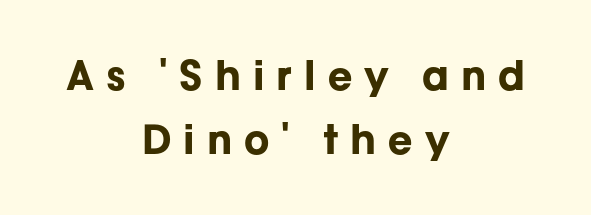
{"serif": "no", "italic": "no", "bold": "yes", "weight": "bold", "width": "normal", "stroke_contrast": "low", "x_height": "medium", "monospaced": "no", "underline": "no", "align": "center", "line_spacing": "normal", "line_spacing_ratio": 1.59, "letter_spacing": "wide", "letter_spacing_em": 0.3, "glyph_px": 40}
